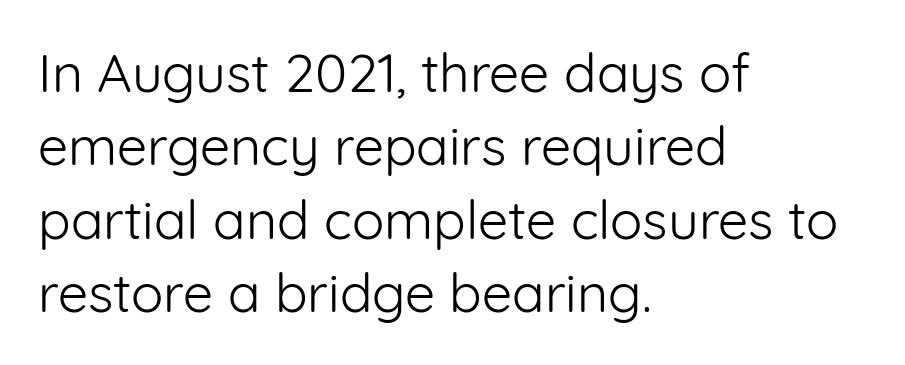
{"serif": "no", "italic": "no", "bold": "no", "weight": "light", "width": "normal", "stroke_contrast": "low", "x_height": "medium", "monospaced": "no", "underline": "no", "align": "left", "line_spacing": "normal", "line_spacing_ratio": 1.36, "letter_spacing": "normal", "letter_spacing_em": 0.0, "glyph_px": 54}
